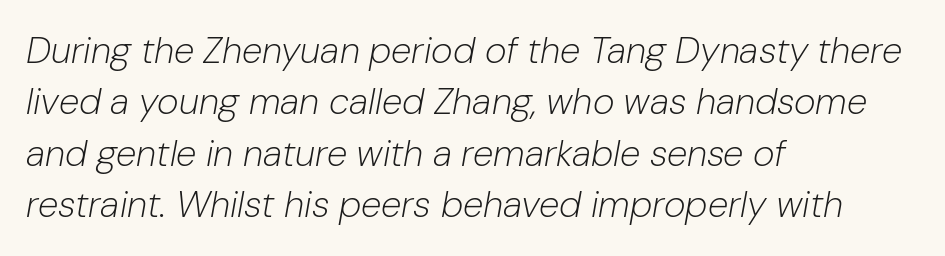
The image shows 37 px light type, italic (leaning right); set left-aligned, normal line spacing (1.39x), normal letter spacing, not underlined; low stroke contrast and a medium x-height.
